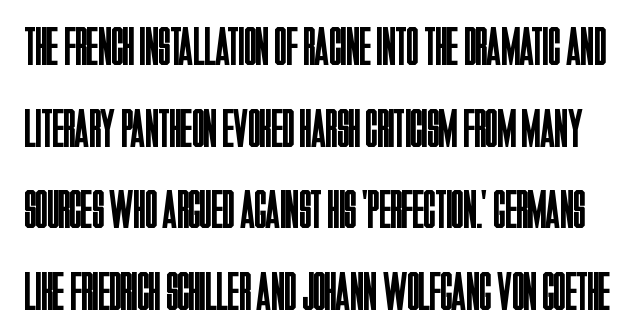
Q: Is the text bold? A: No.
Q: Is the text italic (slanted)? A: No, it is upright.
Q: Is the typeface a serif or a sans-serif typeface? A: Sans-serif.
Q: Is the text underlined? A: No.
Q: Is the spacing between letters normal or unusually wide? A: Normal.
Q: Is the spacing between lines tight, normal or loose? A: Normal.
Q: Width (condensed, normal, or wide)? A: Condensed.
Q: Stroke contrast? A: Low.
Q: x-height? A: Large.
Q: Monospaced? A: No.
